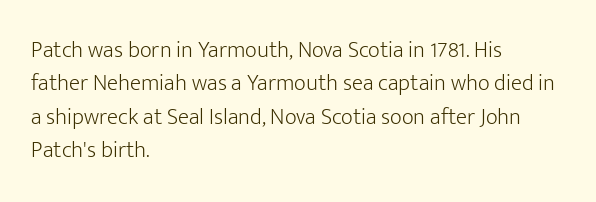
Q: Is the text bold? A: No.
Q: Is the text italic (slanted)? A: No, it is upright.
Q: Is the text underlined? A: No.
Q: How is the paragraph aligned? A: Left-aligned.
Q: Is the spacing between letters normal or unusually wide? A: Normal.
Q: Is the spacing between lines tight, normal or loose? A: Normal.
